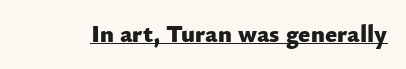
{"italic": "no", "bold": "yes", "underline": "yes", "letter_spacing": "normal", "letter_spacing_em": 0.0, "glyph_px": 25}
